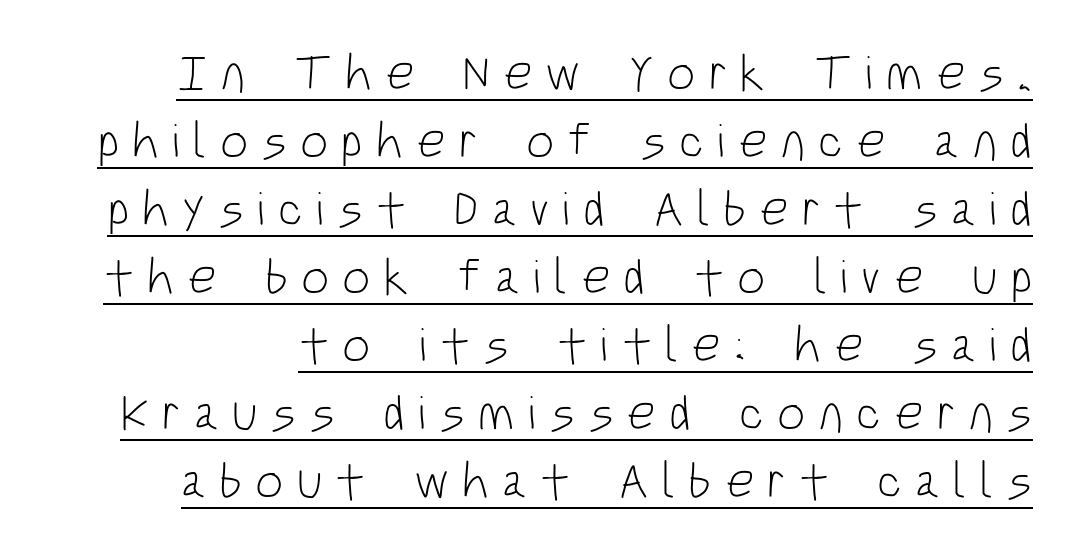
The image shows 50 px light, condensed sans-serif type, upright; set normal line spacing (1.36x), unusually wide letter spacing (+0.26 em), underlined; low stroke contrast and a large x-height.
